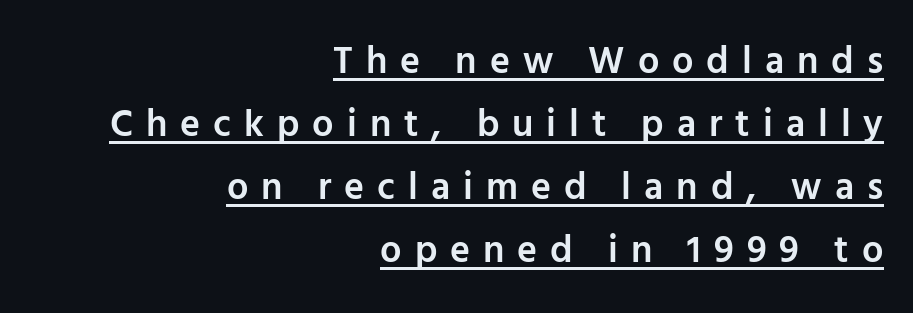
{"serif": "no", "italic": "no", "bold": "semi", "weight": "semibold", "width": "normal", "stroke_contrast": "low", "x_height": "medium", "monospaced": "no", "underline": "yes", "align": "right", "line_spacing": "normal", "line_spacing_ratio": 1.66, "letter_spacing": "wide", "letter_spacing_em": 0.34, "glyph_px": 38}
